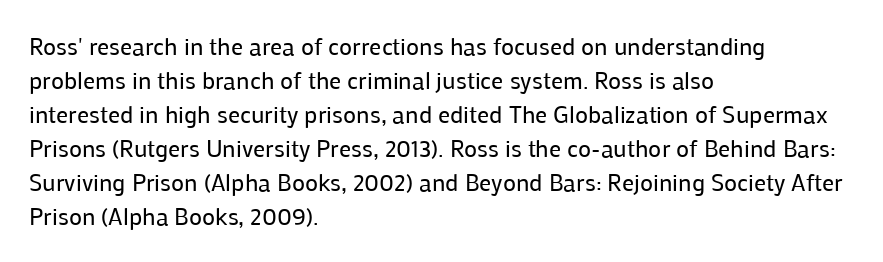
Just letters on the line, the space beneath them empty. The lines sit at an ordinary, default distance from one another. Reading down the block, your eye returns to a fixed left position each line. Think standard paragraph weight, or any step lighter than that.
